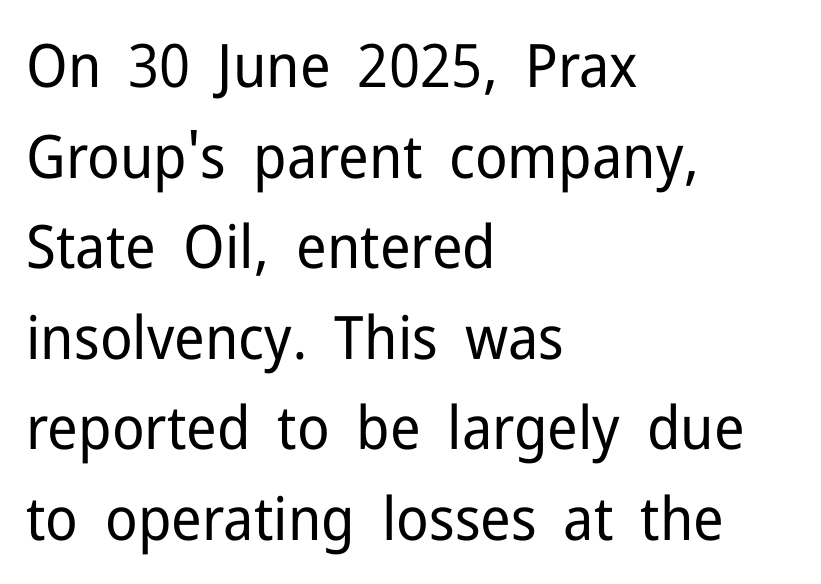
{"serif": "no", "italic": "no", "bold": "no", "weight": "regular", "width": "normal", "stroke_contrast": "low", "x_height": "medium", "monospaced": "no", "underline": "no", "align": "left", "line_spacing": "normal", "line_spacing_ratio": 1.51, "letter_spacing": "normal", "letter_spacing_em": 0.0, "glyph_px": 60}
